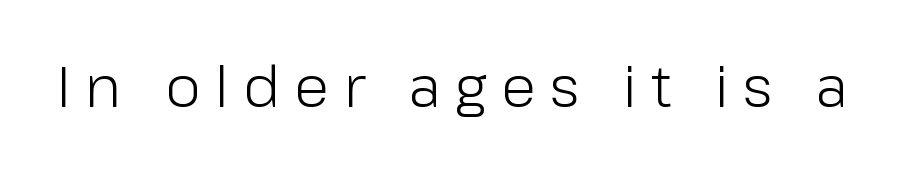
Q: Is the text bold? A: No.
Q: Is the text italic (slanted)? A: No, it is upright.
Q: Is the typeface a serif or a sans-serif typeface? A: Sans-serif.
Q: Is the text underlined? A: No.
Q: Is the spacing between letters normal or unusually wide? A: Unusually wide.
Q: Width (condensed, normal, or wide)? A: Normal.
Q: Stroke contrast? A: Low.
Q: x-height? A: Medium.
Q: Monospaced? A: No.
